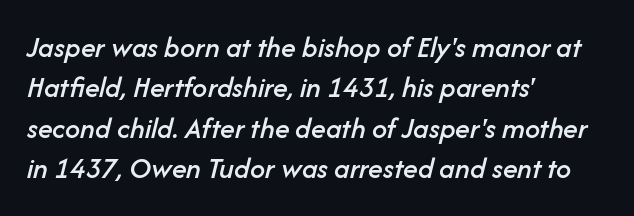
Q: Is the text italic (slanted)? A: Yes, it leans right by about 14 degrees.
Q: Is the text underlined? A: No.
Q: How is the paragraph aligned? A: Left-aligned.
Q: Is the spacing between letters normal or unusually wide? A: Normal.
Q: Is the spacing between lines tight, normal or loose? A: Normal.
Q: Width (condensed, normal, or wide)? A: Normal.
Q: Stroke contrast? A: Low.
Q: x-height? A: Medium.
Q: Monospaced? A: No.
